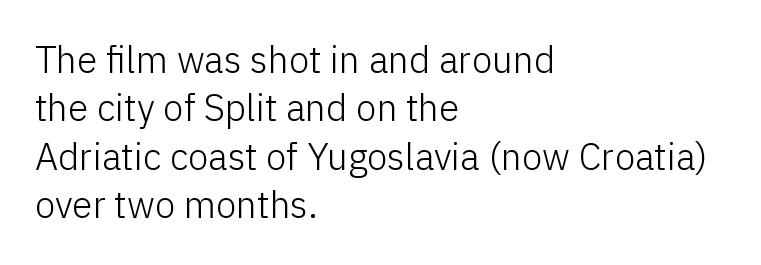
This is the regular roman posture of the typeface. Counters stay open thanks to moderate or lighter strokes. Anything drawn beneath the words? Only blank space. One-word summary of the alignment: left.
